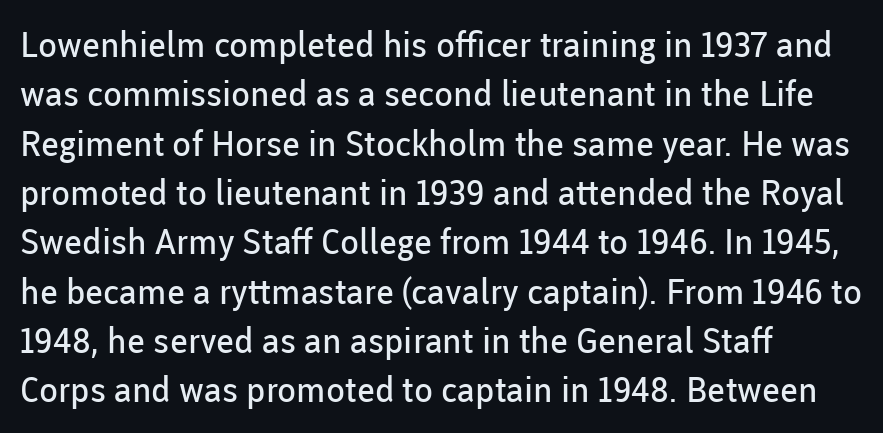
Q: Is the text bold? A: No.
Q: Is the text italic (slanted)? A: No, it is upright.
Q: Is the typeface a serif or a sans-serif typeface? A: Sans-serif.
Q: Is the text underlined? A: No.
Q: How is the paragraph aligned? A: Left-aligned.
Q: Is the spacing between letters normal or unusually wide? A: Normal.
Q: Is the spacing between lines tight, normal or loose? A: Normal.
Q: Width (condensed, normal, or wide)? A: Normal.
Q: Stroke contrast? A: Low.
Q: x-height? A: Medium.
Q: Monospaced? A: No.
